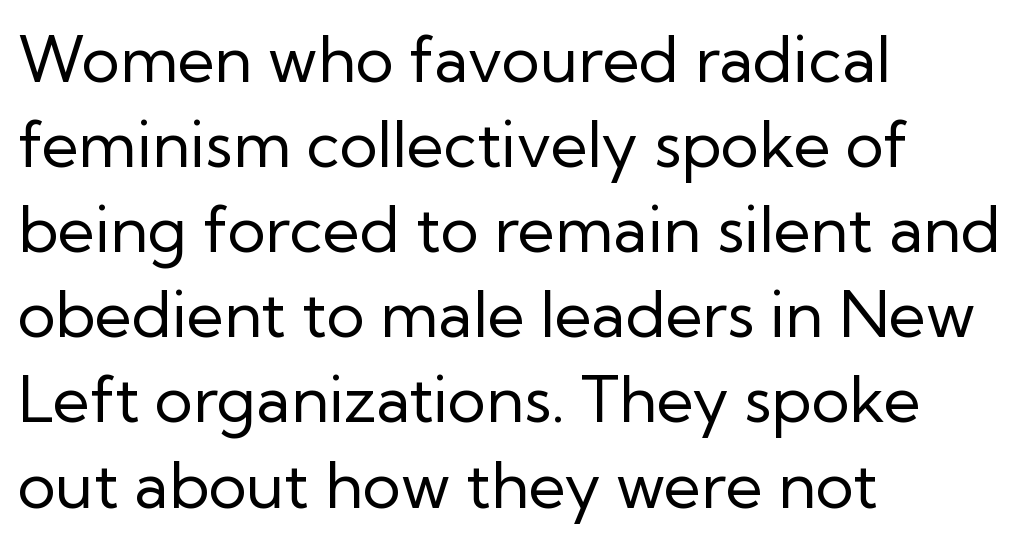
Q: Is the text bold? A: No.
Q: Is the text italic (slanted)? A: No, it is upright.
Q: Is the typeface a serif or a sans-serif typeface? A: Sans-serif.
Q: Is the text underlined? A: No.
Q: How is the paragraph aligned? A: Left-aligned.
Q: Is the spacing between letters normal or unusually wide? A: Normal.
Q: Is the spacing between lines tight, normal or loose? A: Normal.
Q: Width (condensed, normal, or wide)? A: Normal.
Q: Stroke contrast? A: Low.
Q: x-height? A: Medium.
Q: Monospaced? A: No.
